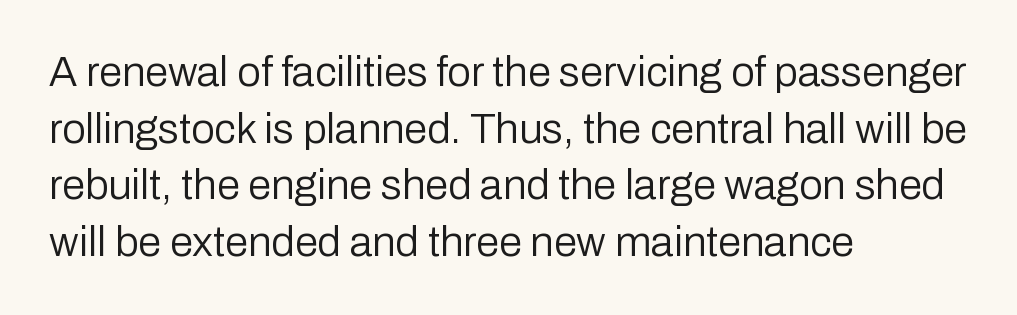
These glyphs show unthickened strokes, regular width or finer. Regarding serifs, this sample does without them. The passage shown is typed in a proportional face where columns would drift. Italic? Not at all — the glyphs are vertical. Glance below the letters and you will spot only blank space. Horizontal bands of white between lines are of average thickness.
